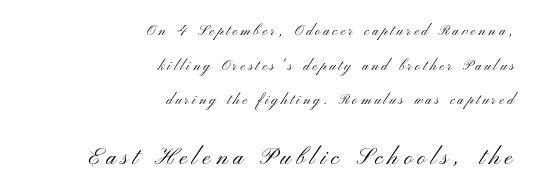
The image shows 23 px text type; set right-aligned, loose line spacing (2.47x), unusually wide letter spacing (+0.23 em), not underlined; the second (bottom) block is 1.64x larger.
